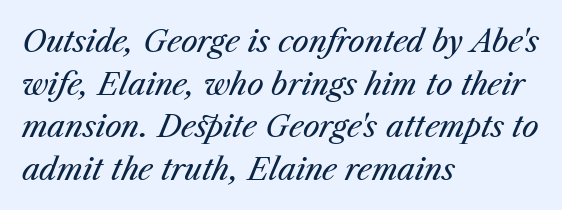
{"italic": "yes", "lean": "right", "slant_degrees": 23, "bold": "no", "weight": "regular", "width": "normal", "stroke_contrast": "medium", "x_height": "medium", "monospaced": "no", "underline": "no", "align": "left", "line_spacing": "normal", "line_spacing_ratio": 1.42, "letter_spacing": "normal", "letter_spacing_em": 0.0, "glyph_px": 30}
